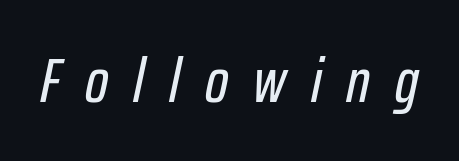
The image shows 62 px condensed type, italic (leaning right); set unusually wide letter spacing (+0.4 em), not underlined; low stroke contrast and a medium x-height.
